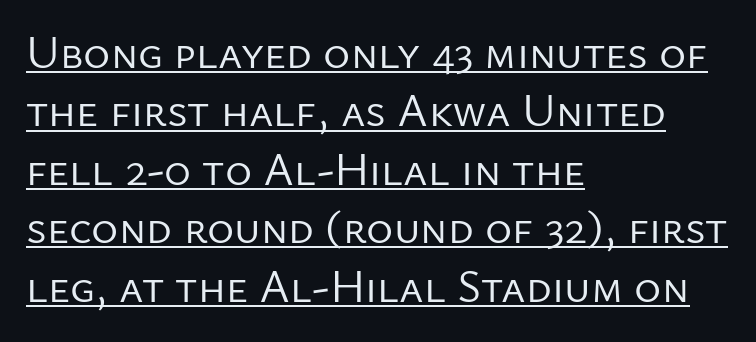
Q: Is the text bold? A: No.
Q: Is the text italic (slanted)? A: No, it is upright.
Q: Is the typeface a serif or a sans-serif typeface? A: Sans-serif.
Q: Is the text underlined? A: Yes.
Q: How is the paragraph aligned? A: Left-aligned.
Q: Is the spacing between letters normal or unusually wide? A: Normal.
Q: Is the spacing between lines tight, normal or loose? A: Normal.
Q: Width (condensed, normal, or wide)? A: Normal.
Q: Stroke contrast? A: Low.
Q: x-height? A: Medium.
Q: Monospaced? A: No.
